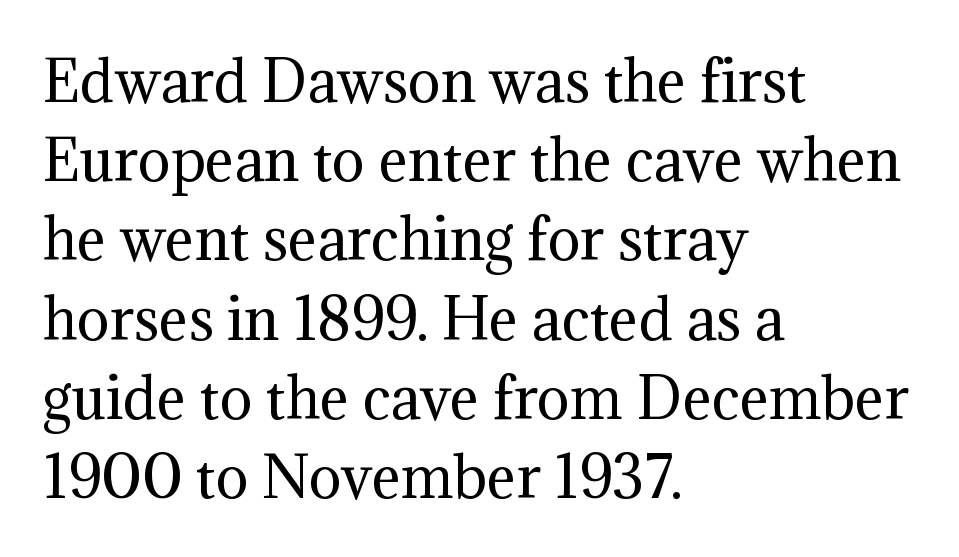
Q: Is the text bold? A: No.
Q: Is the text italic (slanted)? A: No, it is upright.
Q: Is the typeface a serif or a sans-serif typeface? A: Serif.
Q: Is the text underlined? A: No.
Q: How is the paragraph aligned? A: Left-aligned.
Q: Is the spacing between letters normal or unusually wide? A: Normal.
Q: Is the spacing between lines tight, normal or loose? A: Normal.
Q: Width (condensed, normal, or wide)? A: Normal.
Q: Stroke contrast? A: Medium.
Q: x-height? A: Medium.
Q: Monospaced? A: No.
